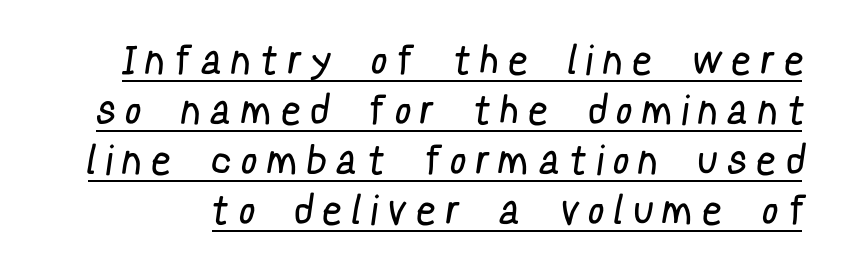
The image shows 40 px regular-weight, condensed sans-serif type; set normal line spacing (1.25x), unusually wide letter spacing (+0.35 em), underlined; low stroke contrast and a medium x-height.
